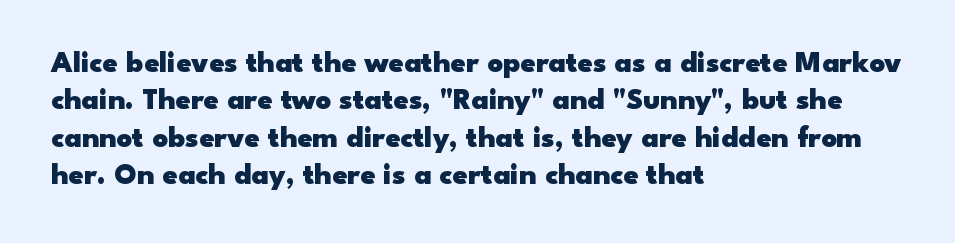
The image shows 30 px heavy, wide sans-serif type, upright; set left-aligned, normal line spacing (1.25x), normal letter spacing, not underlined; low stroke contrast and a small x-height.
